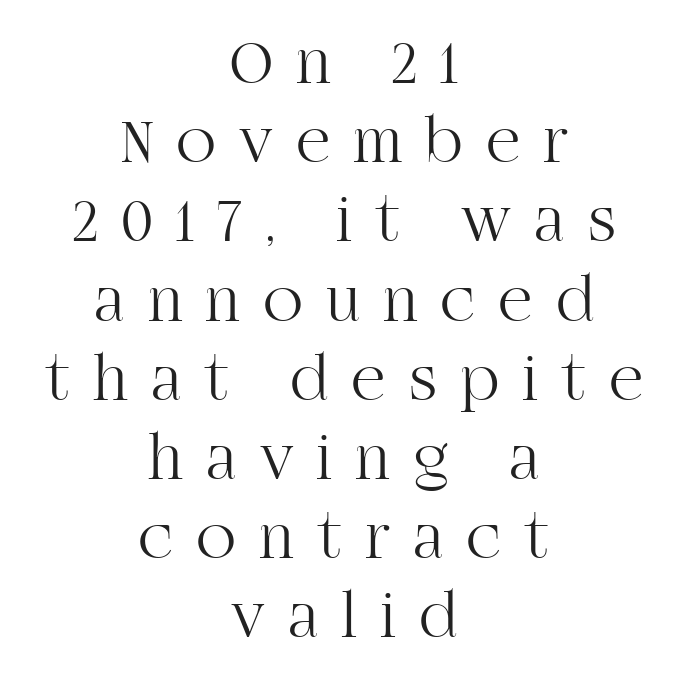
The image shows 66 px light serif type, upright; set centered, line spacing 1.2x, unusually wide letter spacing (+0.35 em), not underlined; high stroke contrast and a large x-height.
